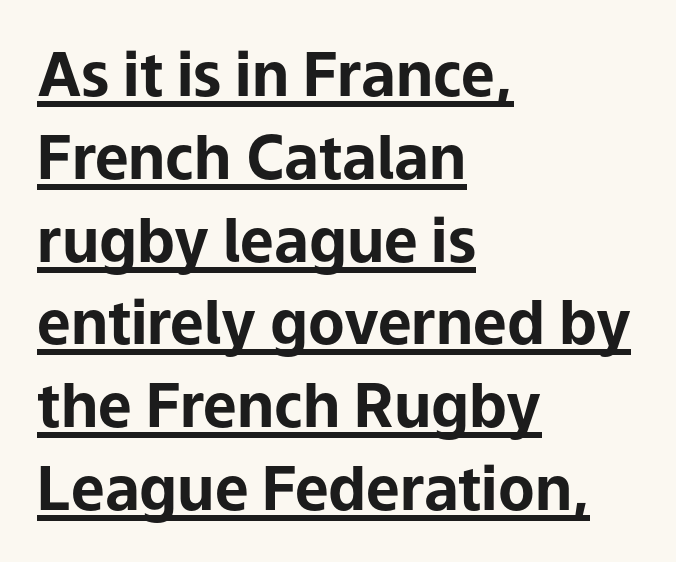
The image shows 60 px bold sans-serif type, upright; set left-aligned, normal line spacing (1.38x), normal letter spacing, underlined; low stroke contrast and a medium x-height.
